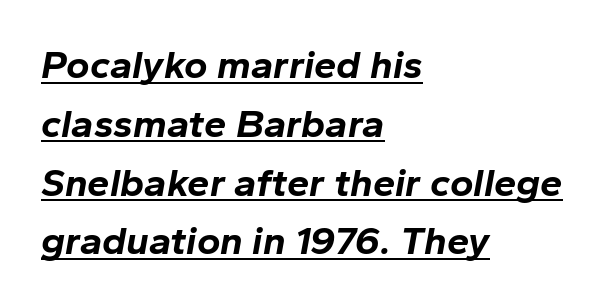
{"italic": "yes", "lean": "right", "slant_degrees": 10, "bold": "yes", "weight": "bold", "width": "normal", "stroke_contrast": "low", "x_height": "medium", "monospaced": "no", "underline": "yes", "align": "left", "line_spacing": "normal", "line_spacing_ratio": 1.47, "letter_spacing": "normal", "letter_spacing_em": 0.0, "glyph_px": 40}
